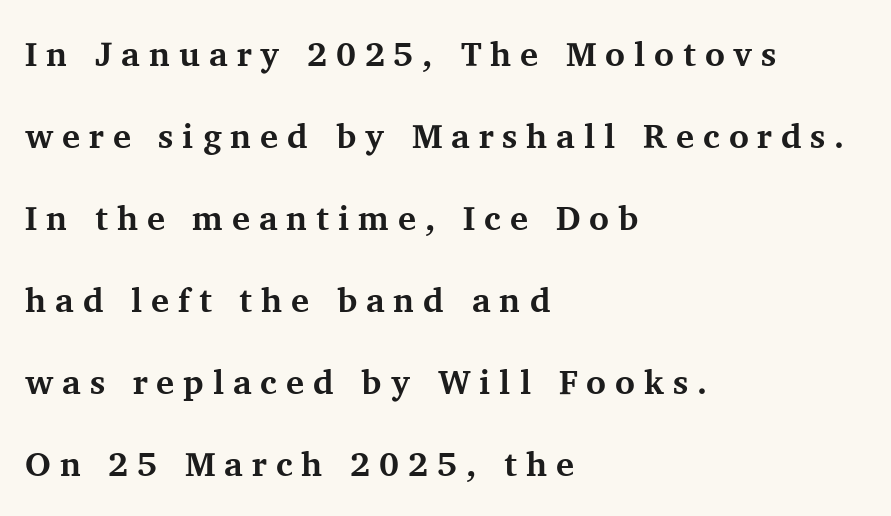
Q: Is the text bold? A: Yes.
Q: Is the text italic (slanted)? A: No, it is upright.
Q: Is the typeface a serif or a sans-serif typeface? A: Serif.
Q: Is the text underlined? A: No.
Q: How is the paragraph aligned? A: Left-aligned.
Q: Is the spacing between letters normal or unusually wide? A: Unusually wide.
Q: Is the spacing between lines tight, normal or loose? A: Loose.
Q: Width (condensed, normal, or wide)? A: Normal.
Q: Stroke contrast? A: Medium.
Q: x-height? A: Medium.
Q: Monospaced? A: No.
